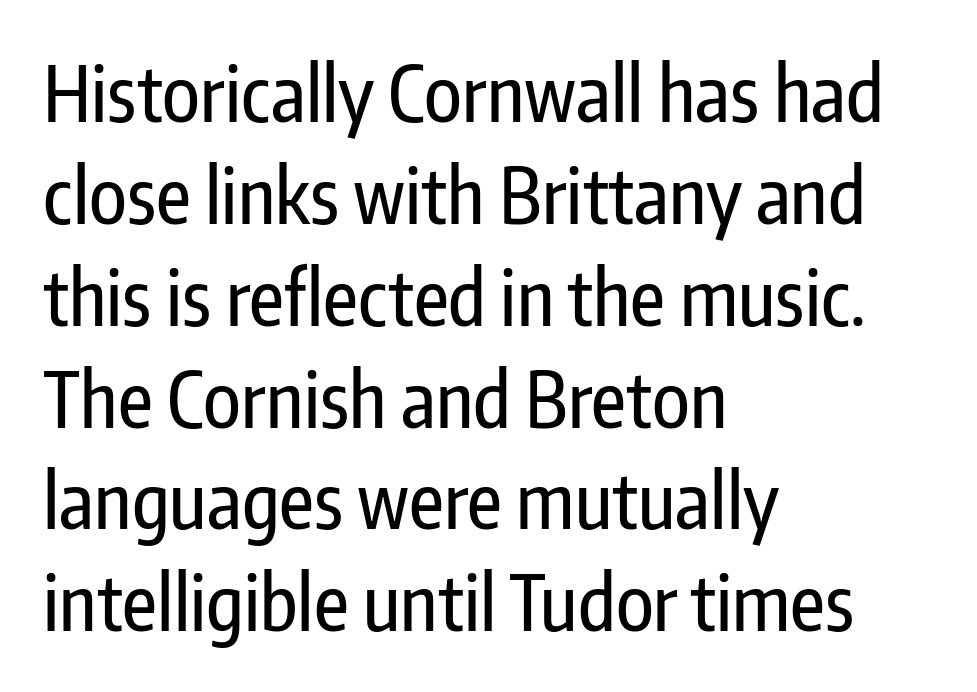
Style check: upright. The ragged edge is on the right, which tells us the setting is flush left. This rendering leaves character spacing at its baseline value. The leading is moderate, giving the passage an even texture. No feet cap the strokes, marking this as sans-serif type.
